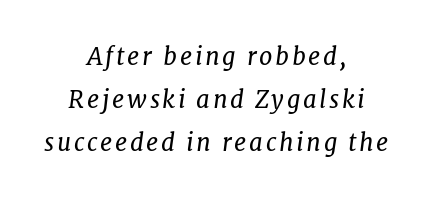
{"italic": "yes", "lean": "right", "slant_degrees": 7, "bold": "no", "underline": "no", "align": "center", "line_spacing_ratio": 1.79, "glyph_px": 24}
